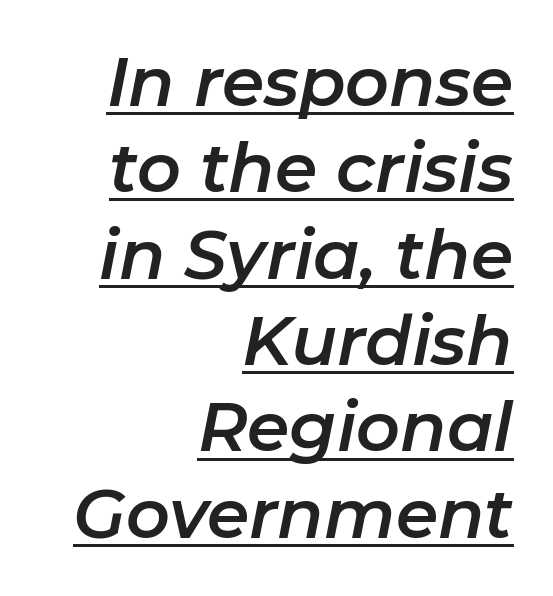
All the whitespace from short lines collects on the left. Beneath each row of characters lies a ruled line. The typography opts for an oblique posture over an upright one. Horizontal bands of white between lines are of average thickness. A typesetter would call this proportional, since set widths differ per character. The letterforms sit shoulder to shoulder at normal distance.
